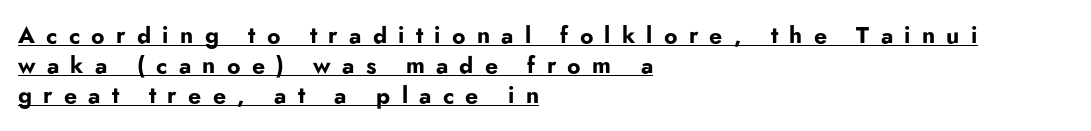
Line spacing here is normal. Spacing between characters has been opened up far beyond the box default. Quick note: not italic, upright. Every letter is thick-stroked: bold, no question. This is underlined copy, the kind a proofreader might mark for attention.
